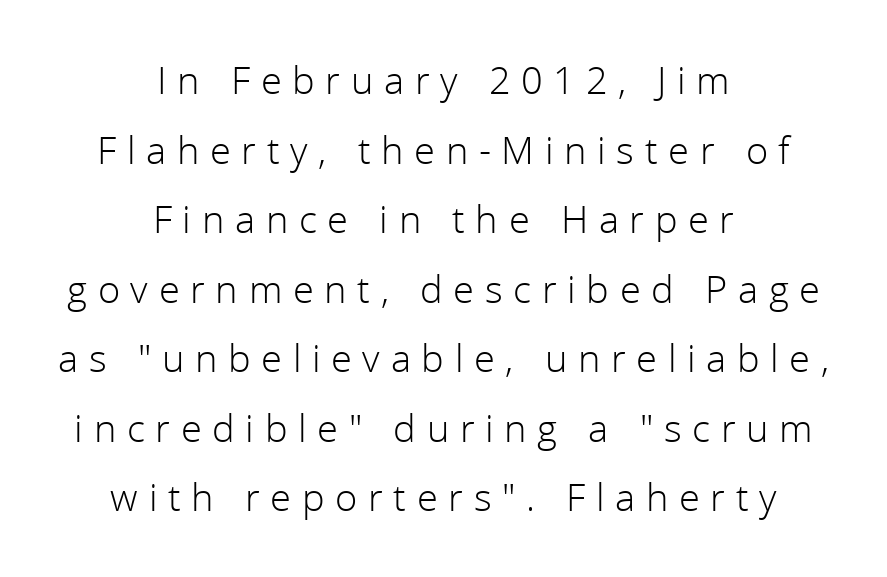
{"serif": "no", "italic": "no", "bold": "no", "weight": "light", "width": "normal", "x_height": "medium", "monospaced": "no", "underline": "no", "align": "center", "line_spacing_ratio": 1.83, "letter_spacing": "wide", "letter_spacing_em": 0.28, "glyph_px": 38}
